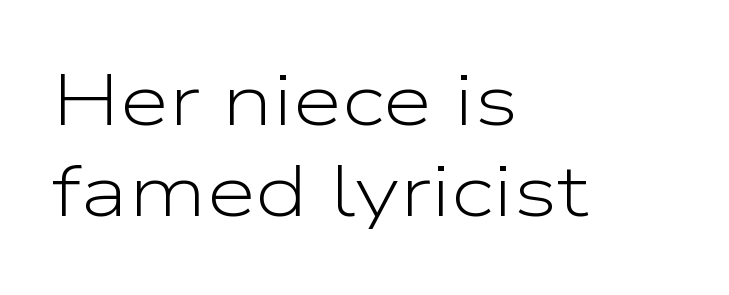
Rows of type keep a routine distance in the vertical direction. To sum up the face: it is a sans, with no serifs. The typesetter chose a ragged-right arrangement here. The letters stand straight up with perfectly vertical stems. Heaviness? Minimal to ordinary, like unemphasized prose. Honestly, there is no underline to notice here at all.
